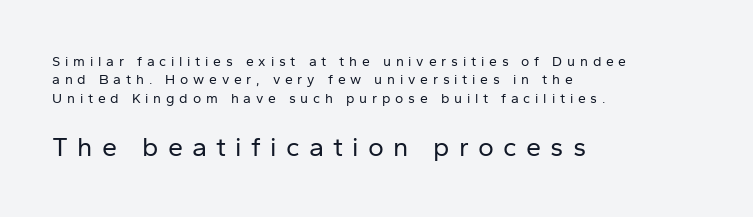
The image shows 27 px text type, upright; set left-aligned, normal line spacing (1.32x), unusually wide letter spacing (+0.34 em), not underlined; the second (bottom) block is 1.93x larger.
